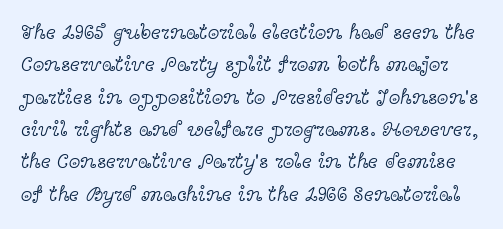
The image shows 21 px text type, upright; set normal line spacing (1.54x), normal letter spacing, not underlined.
